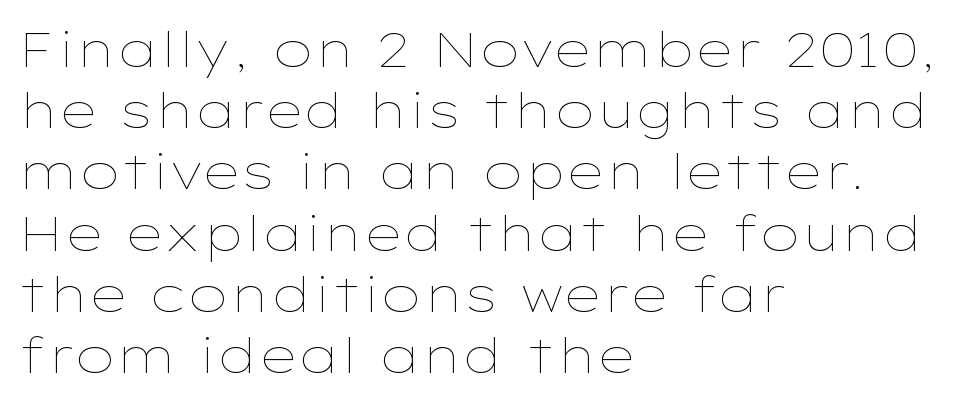
The image shows 49 px thin, wide type, upright; set left-aligned, normal line spacing (1.25x), normal letter spacing, not underlined; low stroke contrast and a medium x-height.
